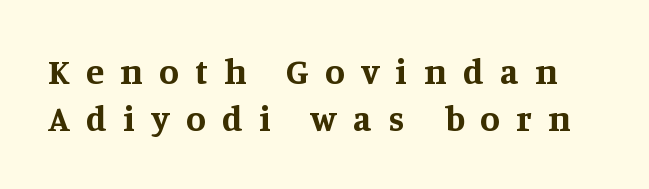
{"serif": "yes", "italic": "no", "bold": "yes", "weight": "bold", "width": "normal", "stroke_contrast": "medium", "x_height": "large", "monospaced": "no", "underline": "no", "line_spacing": "normal", "line_spacing_ratio": 1.31, "letter_spacing": "wide", "letter_spacing_em": 0.46, "glyph_px": 36}
